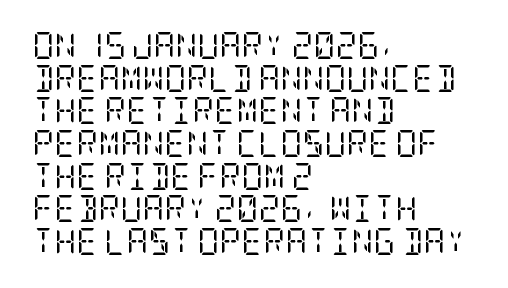
{"italic": "no", "bold": "no", "underline": "no", "align": "left", "line_spacing_ratio": 1.21, "letter_spacing": "normal", "letter_spacing_em": 0.0, "glyph_px": 27}
